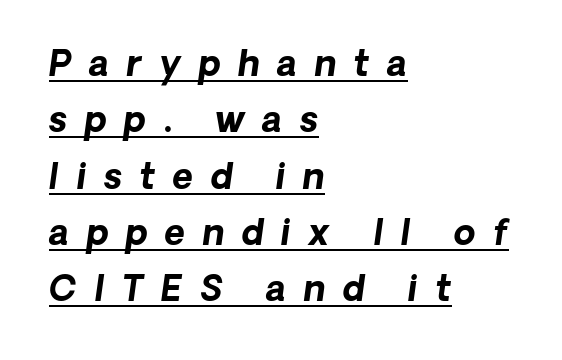
The image shows 35 px bold sans-serif type; set left-aligned, normal line spacing (1.61x), unusually wide letter spacing (+0.5 em), underlined; low stroke contrast and a medium x-height.
